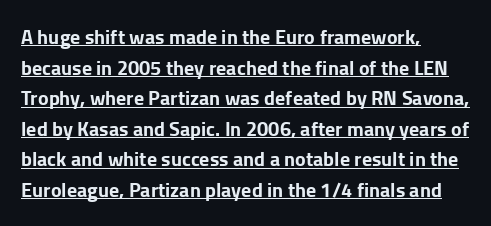
The image shows 20 px bold type, upright; set left-aligned, normal line spacing (1.53x), normal letter spacing, underlined.
